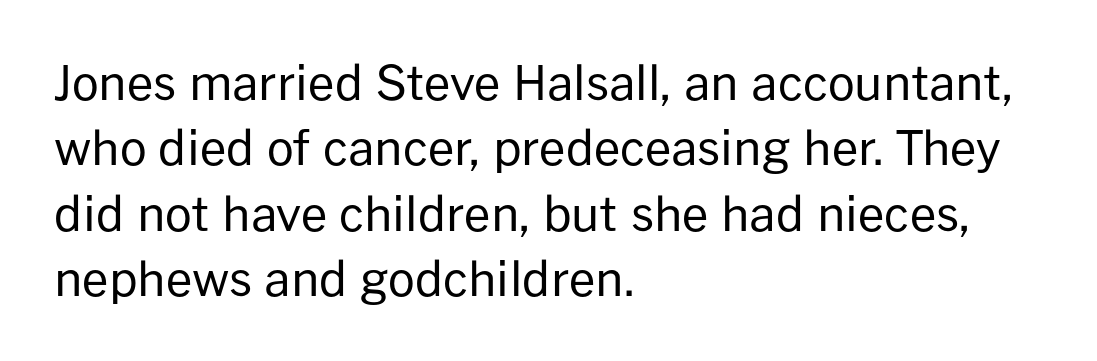
Q: Is the text bold? A: No.
Q: Is the text italic (slanted)? A: No, it is upright.
Q: Is the typeface a serif or a sans-serif typeface? A: Sans-serif.
Q: Is the text underlined? A: No.
Q: How is the paragraph aligned? A: Left-aligned.
Q: Is the spacing between letters normal or unusually wide? A: Normal.
Q: Is the spacing between lines tight, normal or loose? A: Normal.
Q: Width (condensed, normal, or wide)? A: Normal.
Q: Stroke contrast? A: Low.
Q: x-height? A: Medium.
Q: Monospaced? A: No.
